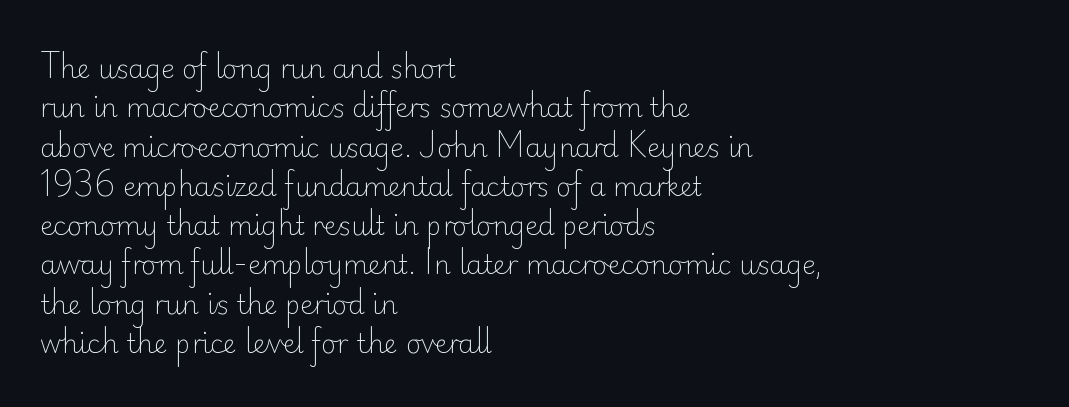
{"italic": "no", "bold": "no", "underline": "no", "align": "left", "line_spacing": "normal", "line_spacing_ratio": 1.51, "letter_spacing": "normal", "letter_spacing_em": 0.0, "glyph_px": 26}
